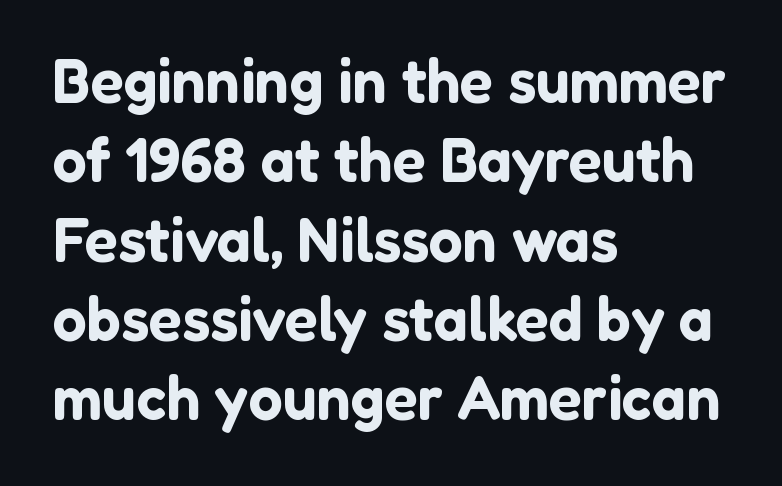
If you drew a ruler down the left edge, every line would touch it. Glyph-to-glyph distance matches everyday printed text. A roman cut, with each character standing at attention. Think of a printed novel: that variable character pitch is what you see here. Descenders hang freely into open space. The rendering uses a moderate line-height, typical for paragraphs.
